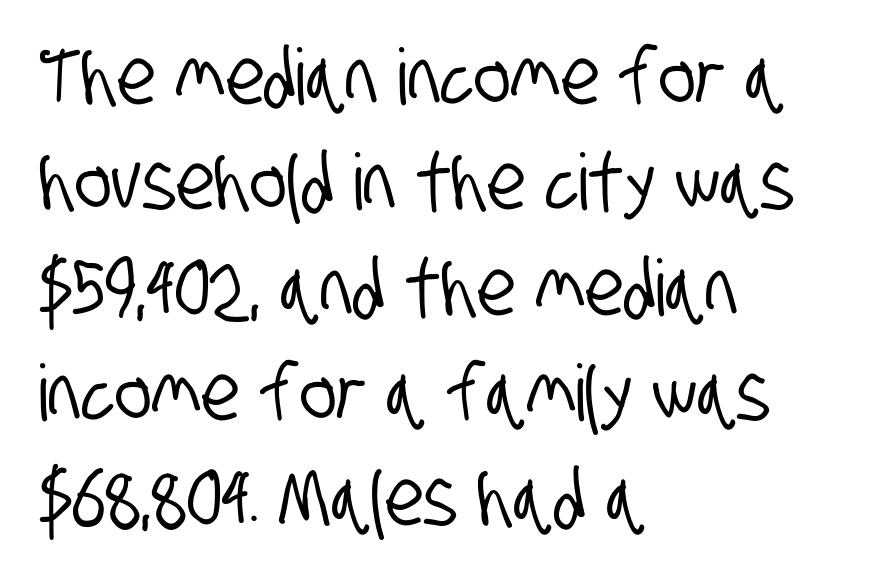
The image shows 78 px condensed sans-serif type; set left-aligned, normal line spacing (1.35x), normal letter spacing, not underlined; low stroke contrast and a large x-height.
